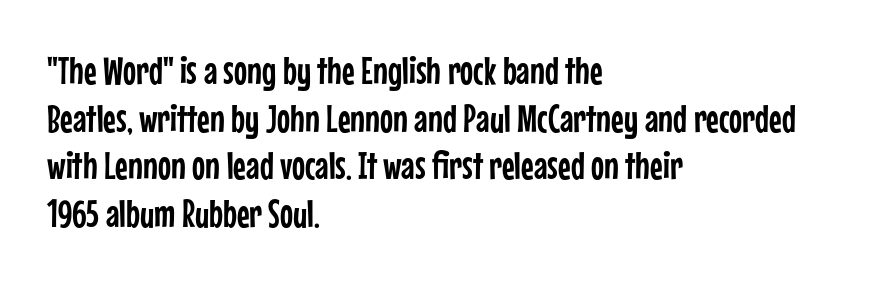
Q: Is the text italic (slanted)? A: No, it is upright.
Q: Is the typeface a serif or a sans-serif typeface? A: Sans-serif.
Q: Is the text underlined? A: No.
Q: How is the paragraph aligned? A: Left-aligned.
Q: Is the spacing between letters normal or unusually wide? A: Normal.
Q: Width (condensed, normal, or wide)? A: Condensed.
Q: Stroke contrast? A: Low.
Q: x-height? A: Medium.
Q: Monospaced? A: No.
